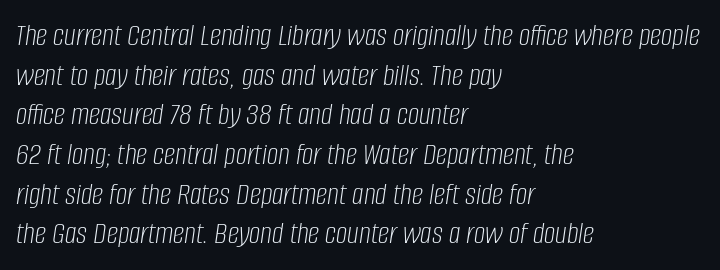
Slant detected: the letters are inclined. Type without underlining. Line beginnings align vertically; line endings do not. Spacing verdict: proportional, widths tailored to each character. Compared with a typical body face, this is equally light or lighter still. The letters sit at their default tracking, neither squeezed nor spread.
